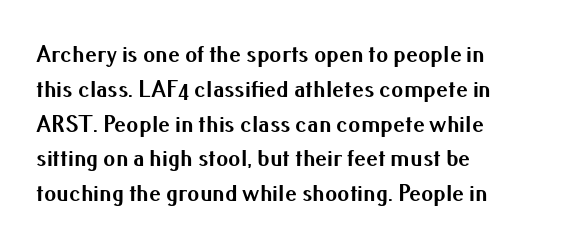
The image shows 24 px bold type, upright; set left-aligned, normal line spacing (1.45x), normal letter spacing, not underlined.
